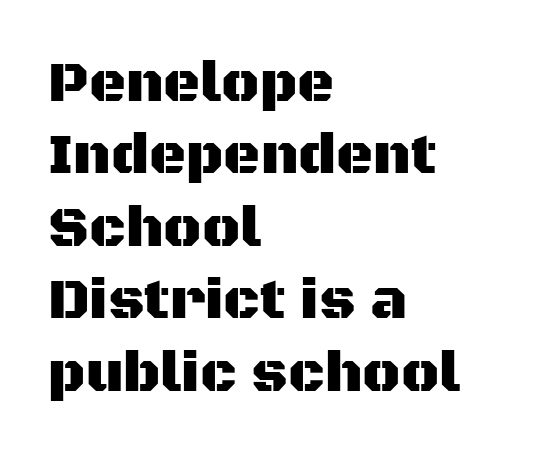
Q: Is the text italic (slanted)? A: No, it is upright.
Q: Is the typeface a serif or a sans-serif typeface? A: Sans-serif.
Q: Is the text underlined? A: No.
Q: How is the paragraph aligned? A: Left-aligned.
Q: Is the spacing between letters normal or unusually wide? A: Normal.
Q: Is the spacing between lines tight, normal or loose? A: Normal.
Q: Width (condensed, normal, or wide)? A: Normal.
Q: Stroke contrast? A: Medium.
Q: x-height? A: Large.
Q: Monospaced? A: No.
